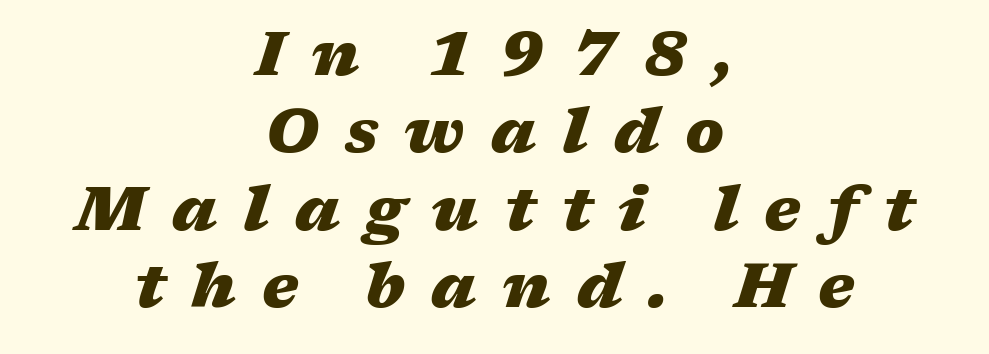
The setting favours the middle, as headings and verse often do. The rendering uses natural spacing where letterforms have individual widths. In terms of posture, this sample is oblique. The gaps between neighbouring characters are conspicuously large.
